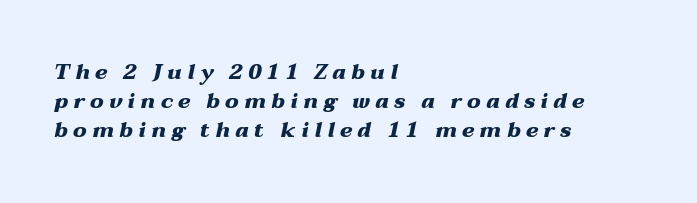
The image shows 21 px bold type, italic (leaning right); set left-aligned, normal line spacing (1.37x), unusually wide letter spacing (+0.25 em), not underlined.
